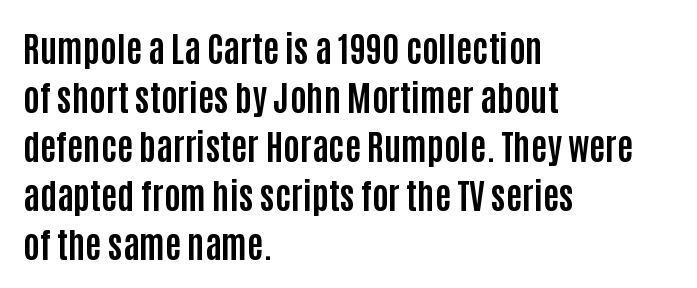
The image shows 35 px bold, condensed sans-serif type, upright; set left-aligned, normal line spacing (1.4x), normal letter spacing, not underlined; low stroke contrast and a large x-height.
